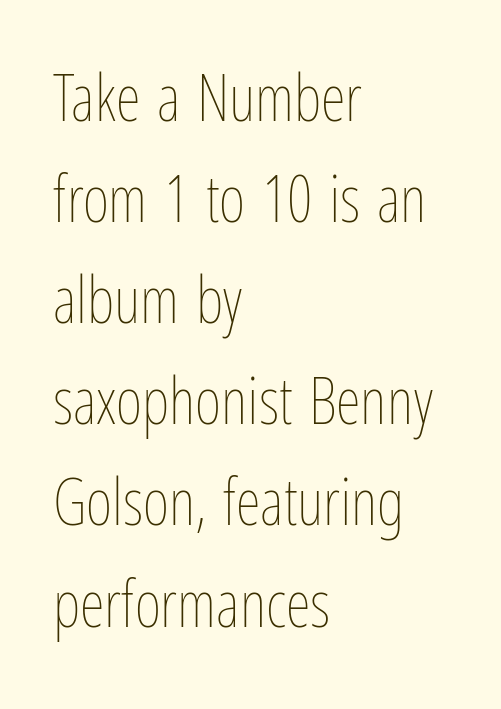
The type sits square on the baseline with zero lean. Compared with typical body copy, the letter spacing here is the same. The line-height multiplier appears to be the usual default. No extra ink here — the face is not bold.
